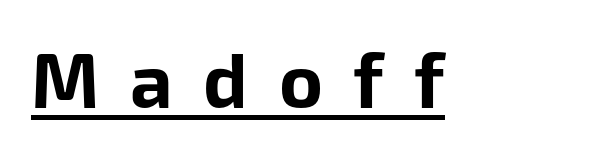
Q: Is the text bold? A: Yes.
Q: Is the text italic (slanted)? A: No, it is upright.
Q: Is the typeface a serif or a sans-serif typeface? A: Sans-serif.
Q: Is the text underlined? A: Yes.
Q: Is the spacing between letters normal or unusually wide? A: Unusually wide.
Q: Width (condensed, normal, or wide)? A: Normal.
Q: Stroke contrast? A: Low.
Q: x-height? A: Medium.
Q: Monospaced? A: No.
